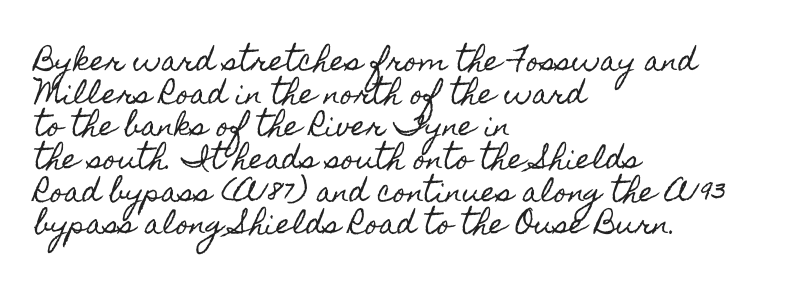
Words float on clear page, feet unadorned. Words appear dense and cohesive because spacing is normal. If you drew a ruler down the left edge, every line would touch it.
